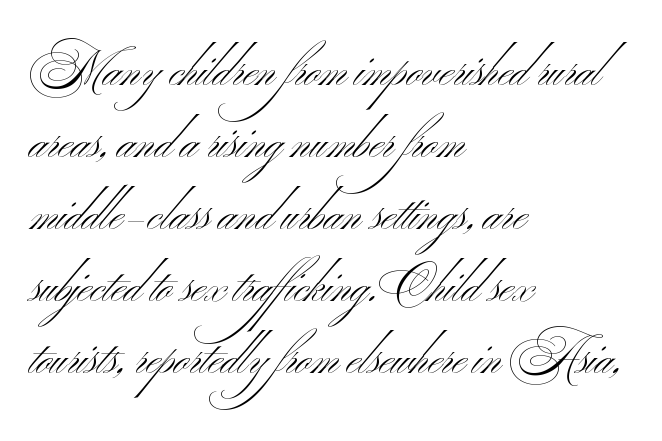
{"serif": "no", "bold": "no", "weight": "light", "width": "wide", "stroke_contrast": "medium", "x_height": "small", "monospaced": "no", "underline": "no", "align": "left", "line_spacing": "normal", "line_spacing_ratio": 1.53, "letter_spacing": "normal", "letter_spacing_em": 0.0, "glyph_px": 47}
